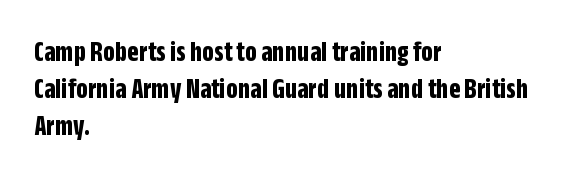
The image shows 30 px bold, condensed sans-serif type, upright; set left-aligned, line spacing 1.24x, normal letter spacing, not underlined; low stroke contrast and a large x-height.
